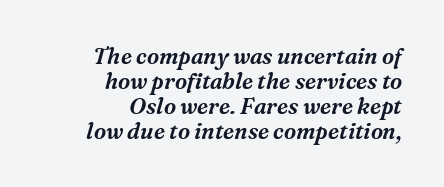
The lettering tilts uniformly, giving the passage an italic look. Observe the ordinary spacing: letters are neighbours, not strangers. The block of text is dense from top to bottom, with scant space between rows. Alignment: flush right. Each row of text sits above clean, open space.
